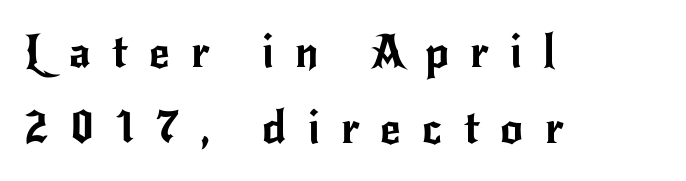
The image shows 45 px sans-serif type, upright; set left-aligned, normal line spacing (1.69x), unusually wide letter spacing (+0.47 em), not underlined; low stroke contrast and a small x-height.
